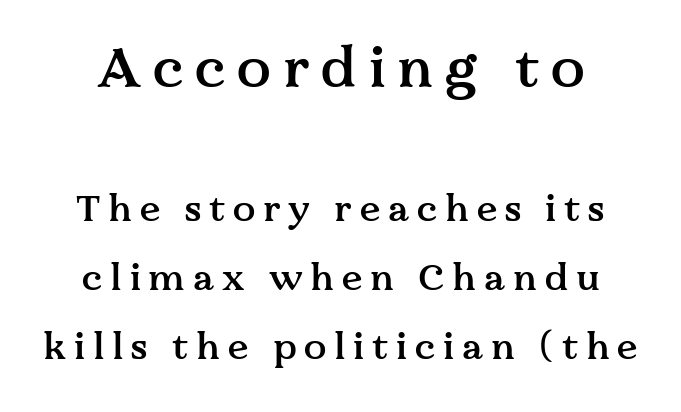
The image shows 56 px semibold serif type, upright; set line spacing 1.87x, unusually wide letter spacing (+0.21 em), not underlined; the first (top) block is 1.51x larger; medium stroke contrast and a medium x-height.
